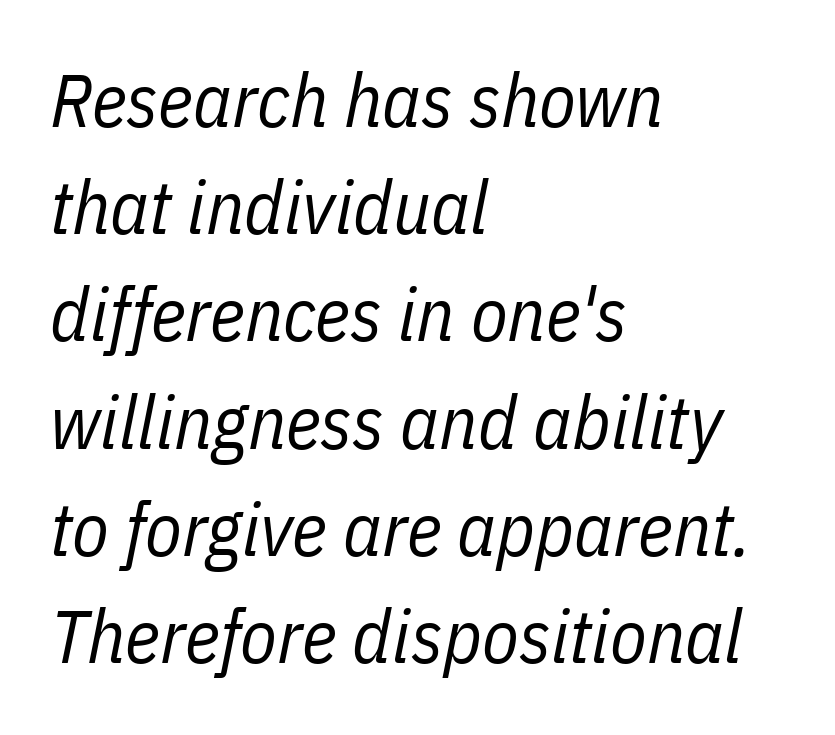
These lines keep a tight, regular rhythm from letter to letter. You can tell it's italic because the verticals aren't actually vertical. On a weight scale, this lands at 450 or below. Do the characters align in a grid? No, the font is proportional. These lines are set flush left with a ragged right edge.
